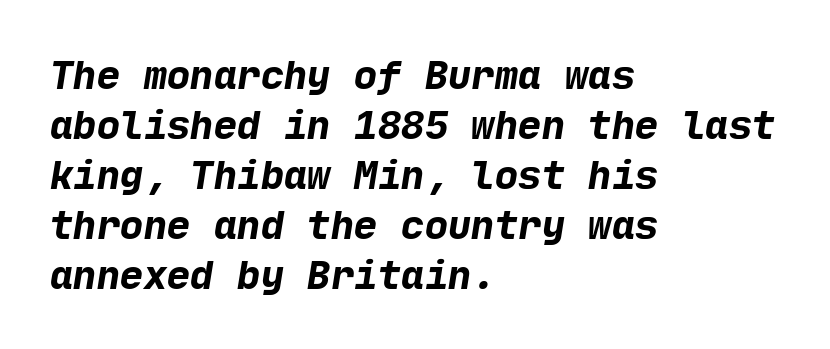
{"serif": "no", "bold": "yes", "weight": "bold", "width": "normal", "stroke_contrast": "low", "x_height": "medium", "underline": "no", "align": "left", "line_spacing": "normal", "line_spacing_ratio": 1.28, "letter_spacing": "normal", "letter_spacing_em": 0.0, "glyph_px": 39}
